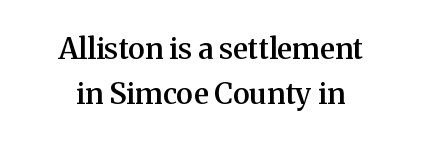
The image shows 29 px semibold serif type, upright; set centered, normal line spacing (1.55x), normal letter spacing, not underlined; medium stroke contrast and a medium x-height.
